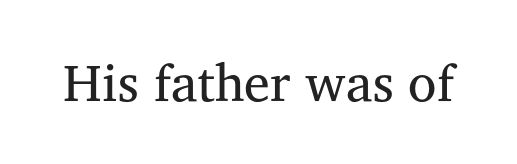
Q: Is the text bold? A: No.
Q: Is the text italic (slanted)? A: No, it is upright.
Q: Is the typeface a serif or a sans-serif typeface? A: Serif.
Q: Is the text underlined? A: No.
Q: Is the spacing between letters normal or unusually wide? A: Normal.
Q: Width (condensed, normal, or wide)? A: Normal.
Q: Stroke contrast? A: Medium.
Q: x-height? A: Medium.
Q: Monospaced? A: No.
